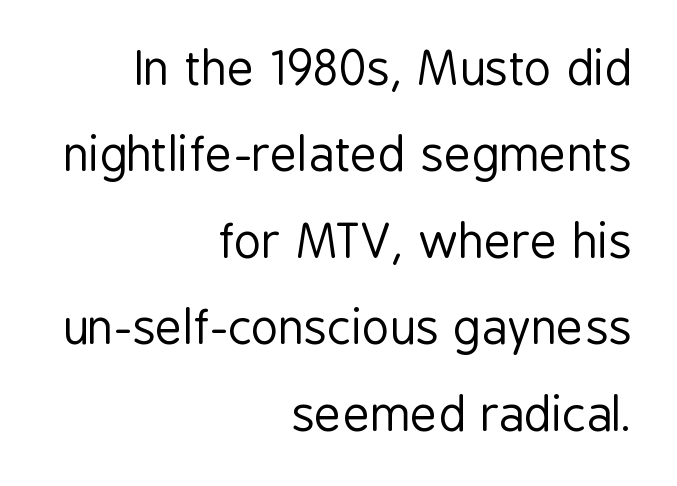
Each letter keeps its own natural width here, so spacing adapts to shape. The paragraph shown leans on its right margin. Rule under the text: the space is simply empty. Italic? Not at all — the glyphs are vertical. This is sans-serif lettering, the kind often seen on screens and signage. Bold? No — there's no thickening of the strokes.
